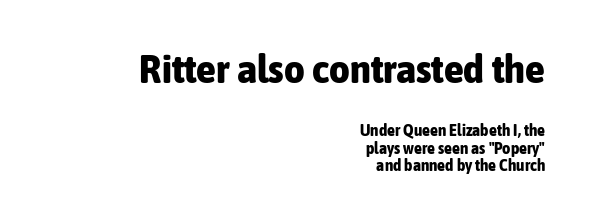
Q: Is the text bold? A: Yes.
Q: Is the text italic (slanted)? A: No, it is upright.
Q: Is the typeface a serif or a sans-serif typeface? A: Sans-serif.
Q: Is the text underlined? A: No.
Q: How is the paragraph aligned? A: Right-aligned.
Q: Is the spacing between letters normal or unusually wide? A: Normal.
Q: Is the spacing between lines tight, normal or loose? A: Tight.
Q: Which block of text is set in a larger size, the first (top) or the second (bottom)? A: The first (top) one.
Q: Width (condensed, normal, or wide)? A: Condensed.
Q: Stroke contrast? A: Low.
Q: x-height? A: Medium.
Q: Monospaced? A: No.
